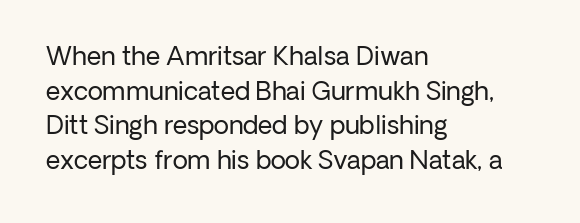
Q: Is the text bold? A: No.
Q: Is the text italic (slanted)? A: No, it is upright.
Q: Is the text underlined? A: No.
Q: How is the paragraph aligned? A: Left-aligned.
Q: Is the spacing between letters normal or unusually wide? A: Normal.
Q: Is the spacing between lines tight, normal or loose? A: Normal.
